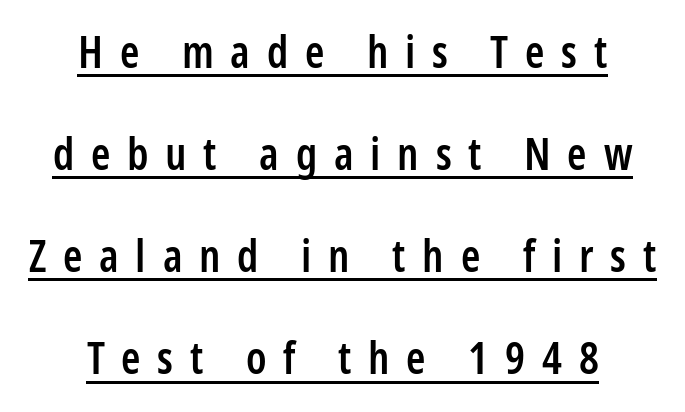
{"serif": "no", "italic": "no", "bold": "semi", "weight": "semibold", "width": "condensed", "stroke_contrast": "low", "x_height": "medium", "monospaced": "no", "underline": "yes", "align": "center", "line_spacing": "loose", "line_spacing_ratio": 2.32, "letter_spacing": "wide", "letter_spacing_em": 0.38, "glyph_px": 44}
